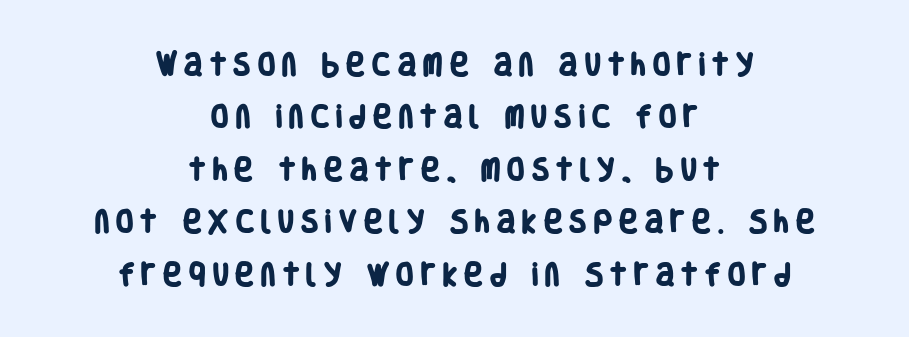
Q: Is the text bold? A: Yes.
Q: Is the text underlined? A: No.
Q: How is the paragraph aligned? A: Centered.
Q: Is the spacing between letters normal or unusually wide? A: Unusually wide.
Q: Is the spacing between lines tight, normal or loose? A: Loose.
